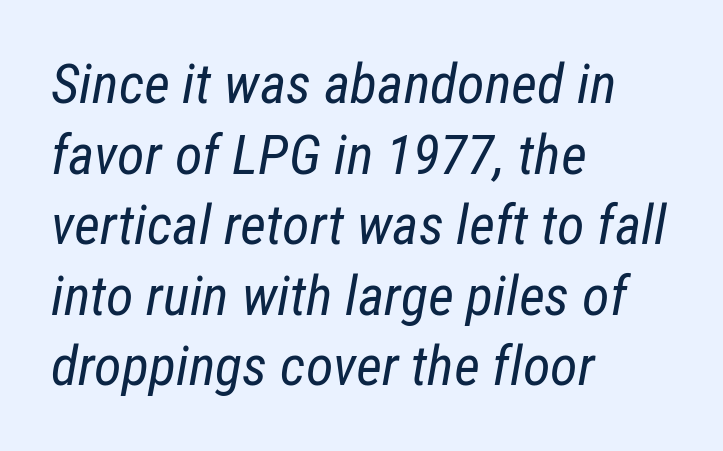
Honestly, the letter spacing is just normal — you wouldn't notice it. Is the stroke heavy? The answer is a plain regular-or-lighter. Observe the lean: these are italic letterforms. This sample keeps an unexceptional amount of space between lines. Clear beneath every line of the passage.
